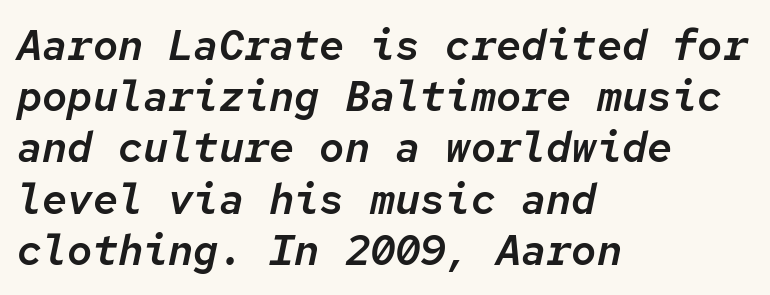
The image shows 42 px text type, italic (leaning right), monospaced; set left-aligned, line spacing 1.22x, normal letter spacing, not underlined; low stroke contrast and a medium x-height.
